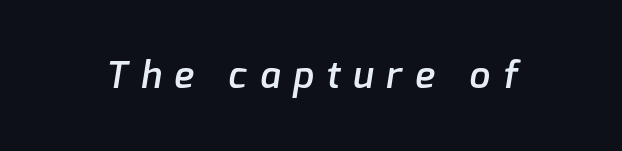
Q: Is the text bold? A: Semi-bold.
Q: Is the typeface a serif or a sans-serif typeface? A: Sans-serif.
Q: Is the text underlined? A: No.
Q: Is the spacing between letters normal or unusually wide? A: Unusually wide.
Q: Width (condensed, normal, or wide)? A: Normal.
Q: Stroke contrast? A: Low.
Q: x-height? A: Medium.
Q: Monospaced? A: No.
